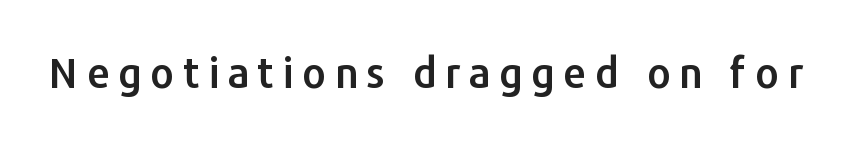
The image shows 41 px sans-serif type, upright; set unusually wide letter spacing (+0.2 em), not underlined; low stroke contrast and a medium x-height.
